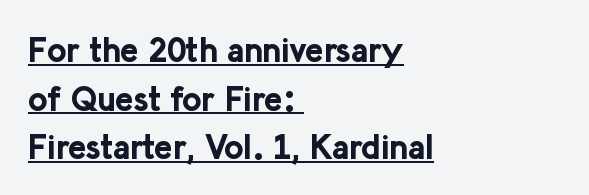
Does extra space separate the letters? No, they use regular spacing. A baseline rule has been typeset under these characters. Posture: upright roman. The passage shown stacks its lines at a standard gap.
